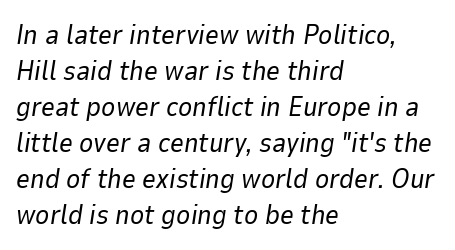
Q: Is the text bold? A: No.
Q: Is the text italic (slanted)? A: Yes, it leans right by about 9 degrees.
Q: Is the text underlined? A: No.
Q: How is the paragraph aligned? A: Left-aligned.
Q: Is the spacing between letters normal or unusually wide? A: Normal.
Q: Is the spacing between lines tight, normal or loose? A: Normal.
